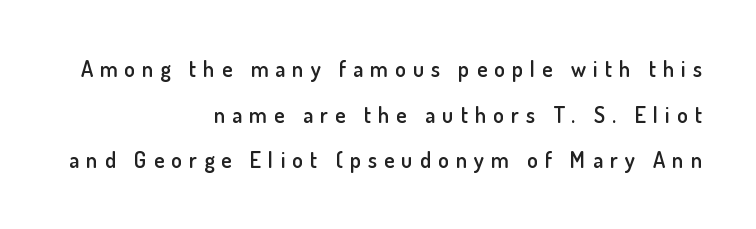
The type sits square on the baseline with zero lean. Moderately thickened strokes mark this as semibold type. Reading down the column, the eye jumps a long way to each next line. The space beneath each line is pristine and unruled. Tracking here is generous; glyphs stand well apart from one another.
